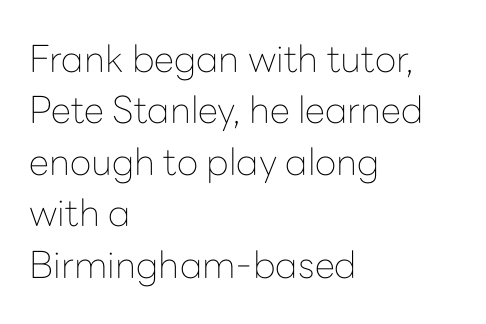
{"serif": "no", "italic": "no", "bold": "no", "weight": "thin", "width": "normal", "stroke_contrast": "low", "x_height": "medium", "monospaced": "no", "underline": "no", "align": "left", "line_spacing": "normal", "line_spacing_ratio": 1.39, "letter_spacing": "normal", "letter_spacing_em": 0.0, "glyph_px": 37}
